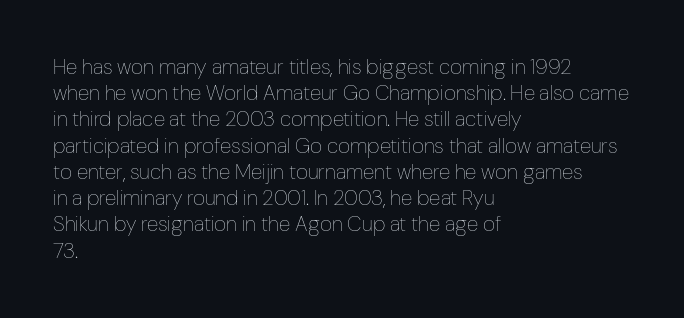
{"italic": "no", "bold": "no", "underline": "no", "align": "left", "line_spacing": "normal", "line_spacing_ratio": 1.25, "letter_spacing": "normal", "letter_spacing_em": 0.0, "glyph_px": 21}
